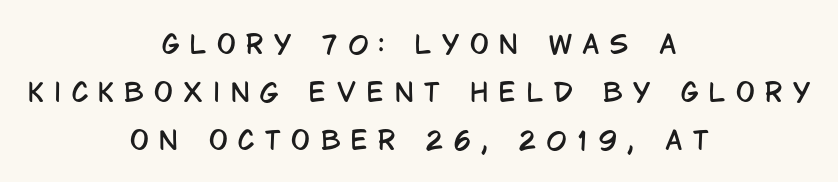
The words here are not underlined. These lines have a slow, spaced-out rhythm from letter to letter. Alignment: centered. Every stem runs plumb, perpendicular to the baseline. Summary of vertical rhythm: relaxed, with wide interline spacing.
